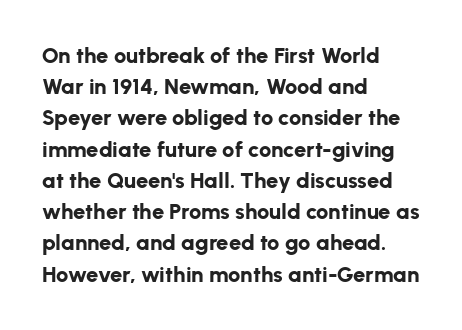
The image shows 22 px bold type, upright; set left-aligned, normal line spacing (1.42x), normal letter spacing, not underlined.
